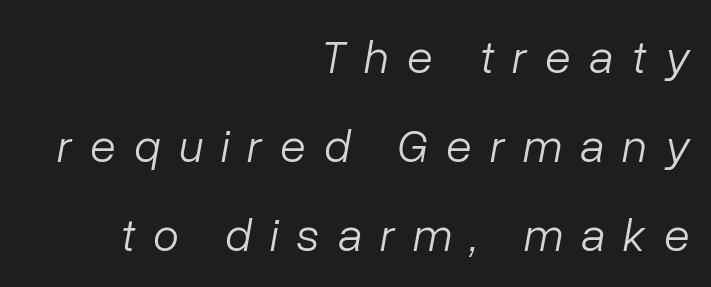
The image shows 47 px light type, italic (leaning right); set right-aligned, line spacing 1.89x, unusually wide letter spacing (+0.39 em), not underlined; low stroke contrast and a medium x-height.
